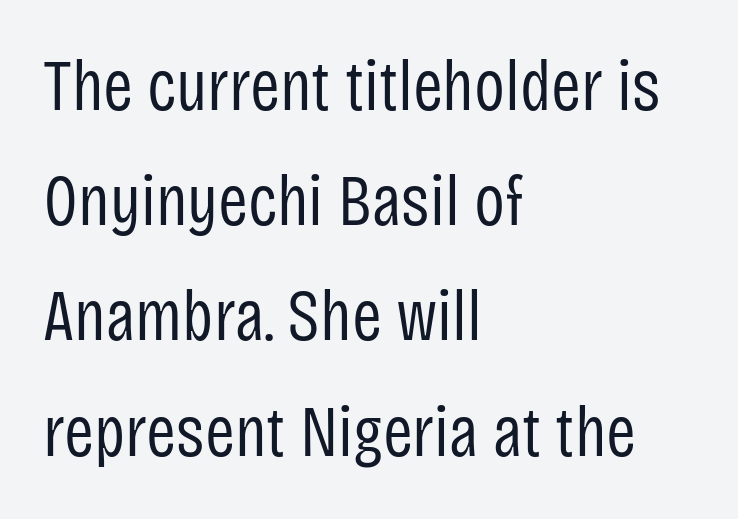
{"serif": "no", "italic": "no", "bold": "no", "weight": "regular", "width": "condensed", "stroke_contrast": "low", "x_height": "large", "monospaced": "no", "underline": "no", "align": "left", "line_spacing": "normal", "line_spacing_ratio": 1.6, "letter_spacing": "normal", "letter_spacing_em": 0.0, "glyph_px": 72}
